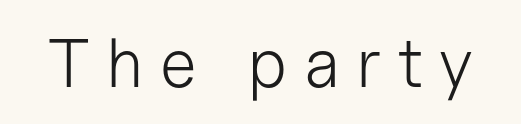
Q: Is the text bold? A: No.
Q: Is the text italic (slanted)? A: No, it is upright.
Q: Is the typeface a serif or a sans-serif typeface? A: Sans-serif.
Q: Is the text underlined? A: No.
Q: Is the spacing between letters normal or unusually wide? A: Unusually wide.
Q: Width (condensed, normal, or wide)? A: Normal.
Q: Stroke contrast? A: Low.
Q: x-height? A: Medium.
Q: Monospaced? A: No.
